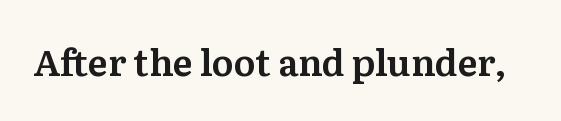
Q: Is the text italic (slanted)? A: No, it is upright.
Q: Is the typeface a serif or a sans-serif typeface? A: Serif.
Q: Is the text underlined? A: No.
Q: Is the spacing between letters normal or unusually wide? A: Normal.
Q: Width (condensed, normal, or wide)? A: Normal.
Q: Stroke contrast? A: Medium.
Q: x-height? A: Medium.
Q: Monospaced? A: No.
